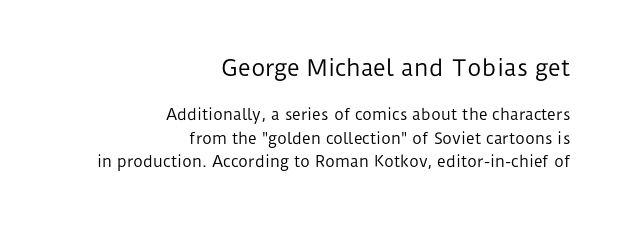
The image shows 22 px text type, upright; set right-aligned, normal line spacing (1.54x), normal letter spacing, not underlined; the first (top) block is 1.47x larger.
